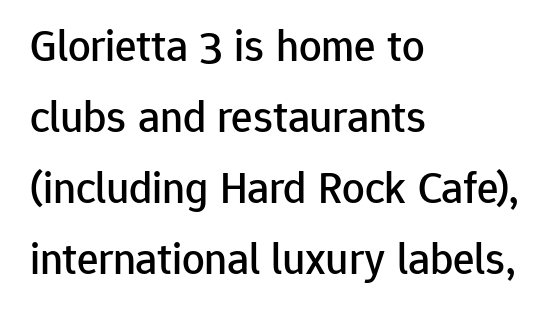
The image shows 45 px sans-serif type, upright; set left-aligned, normal line spacing (1.58x), normal letter spacing, not underlined; low stroke contrast and a medium x-height.
